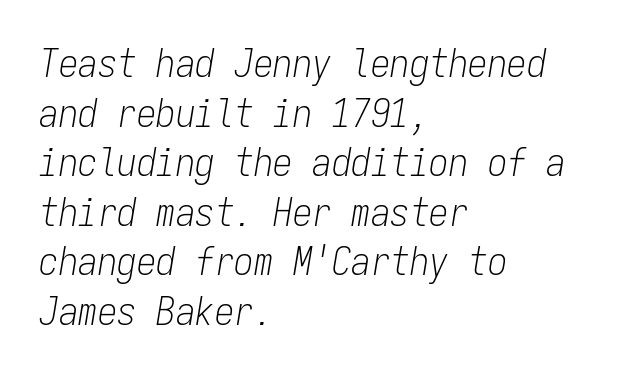
The image shows 39 px light, condensed type, italic (leaning right), monospaced; set left-aligned, normal line spacing (1.27x), normal letter spacing, not underlined; low stroke contrast and a medium x-height.
